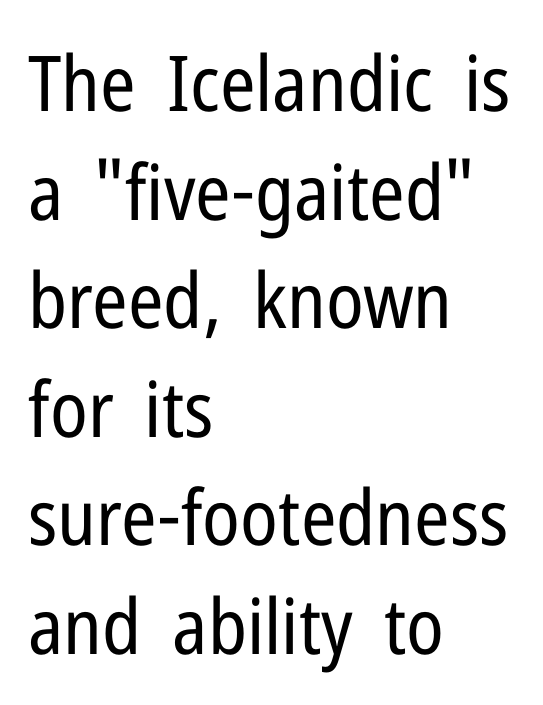
{"serif": "no", "italic": "no", "bold": "no", "weight": "regular", "width": "condensed", "stroke_contrast": "low", "x_height": "medium", "monospaced": "no", "underline": "no", "align": "left", "line_spacing": "normal", "line_spacing_ratio": 1.41, "letter_spacing": "normal", "letter_spacing_em": 0.0, "glyph_px": 77}
